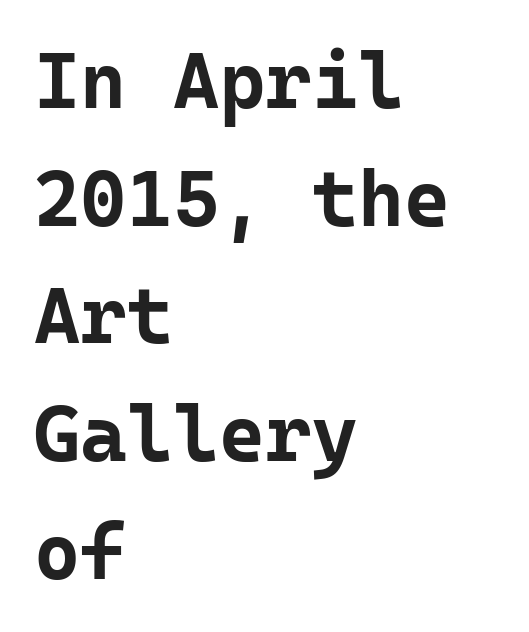
{"serif": "no", "italic": "no", "bold": "yes", "weight": "bold", "width": "normal", "stroke_contrast": "low", "x_height": "medium", "monospaced": "yes", "underline": "no", "align": "left", "line_spacing": "normal", "line_spacing_ratio": 1.49, "letter_spacing": "normal", "letter_spacing_em": 0.0, "glyph_px": 79}
